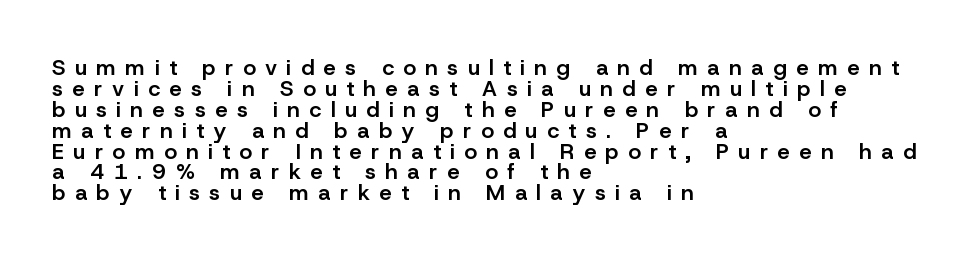
The image shows 22 px text type, upright; set left-aligned, tight line spacing (0.95x), unusually wide letter spacing (+0.43 em), not underlined.
